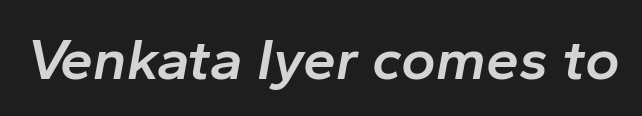
{"italic": "yes", "lean": "right", "slant_degrees": 10, "bold": "semi", "weight": "semibold", "width": "normal", "stroke_contrast": "low", "x_height": "medium", "monospaced": "no", "underline": "no", "letter_spacing": "normal", "letter_spacing_em": 0.0, "glyph_px": 59}
